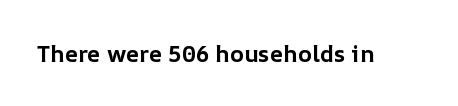
Notice how thick the strokes are: this is what a full bold looks like. In terms of letterspacing, this is plain default setting. The specimen omits any rule beneath the text block's lines. The lettering stays uniformly vertical, giving the passage a roman look.
